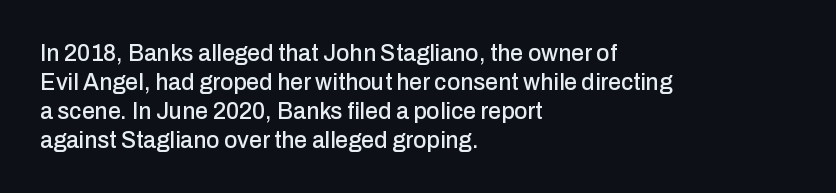
{"italic": "no", "underline": "no", "align": "left", "line_spacing": "normal", "line_spacing_ratio": 1.26, "letter_spacing": "normal", "letter_spacing_em": 0.0, "glyph_px": 23}
